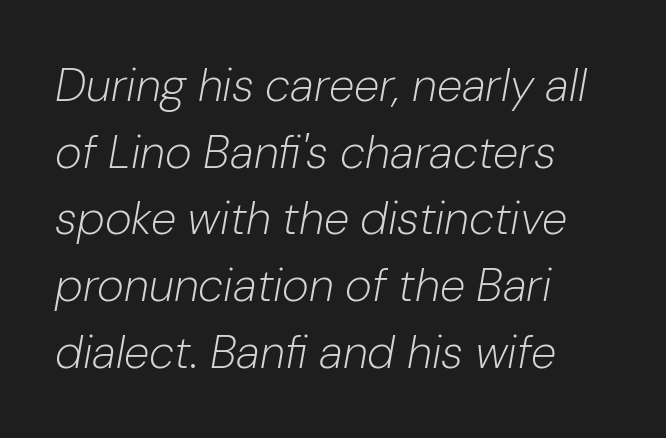
Leading matches the norm, producing a regular column. All the whitespace from short lines collects on the right. Here the designer chose a conventional face with non-uniform glyph widths. Looking at the ascenders, they clearly lean. Is this a heavy cut? Hardly; it is regular or lighter. These lines keep a tight, regular rhythm from letter to letter.
